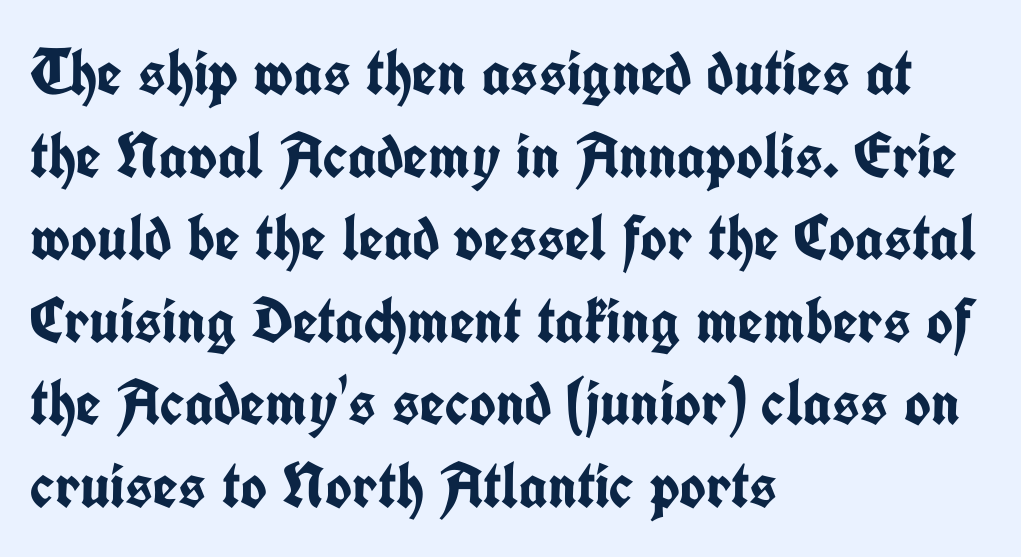
The rendering keeps characters at their native spacing. This sample has the flowing, uneven cadence of proportional lettering. Normally led — the rows are evenly, conventionally spaced. The sample has been set heavy, in full bold. The area under the type is left untouched.
